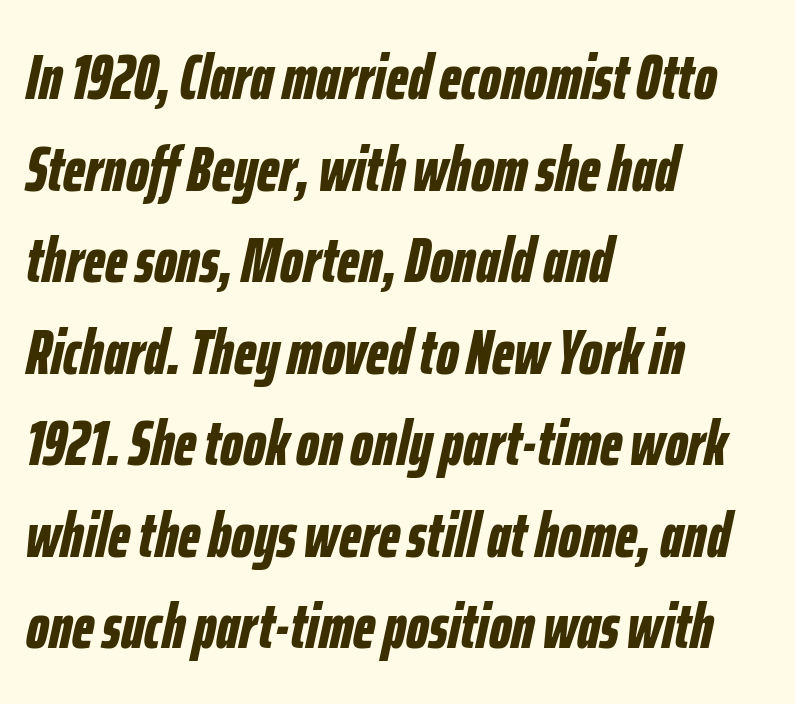
The image shows 64 px bold, condensed type, italic (leaning right); set left-aligned, normal line spacing (1.43x), normal letter spacing, not underlined; low stroke contrast and a medium x-height.
